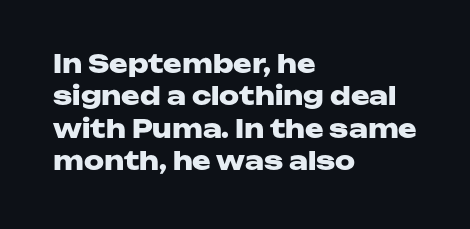
Q: Is the text bold? A: Yes.
Q: Is the text italic (slanted)? A: No, it is upright.
Q: Is the text underlined? A: No.
Q: How is the paragraph aligned? A: Left-aligned.
Q: Is the spacing between letters normal or unusually wide? A: Normal.
Q: Is the spacing between lines tight, normal or loose? A: Normal.
